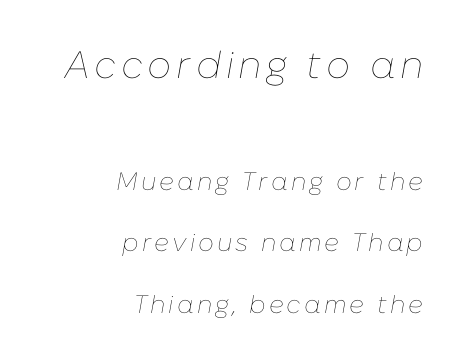
These two chunks differ in scale, with the top chunk taking the larger measure. There's an unmistakable incline to the writing here. These lines are rendered in a variable-pitch font. A typesetter would call this leading open, well beyond the default.
